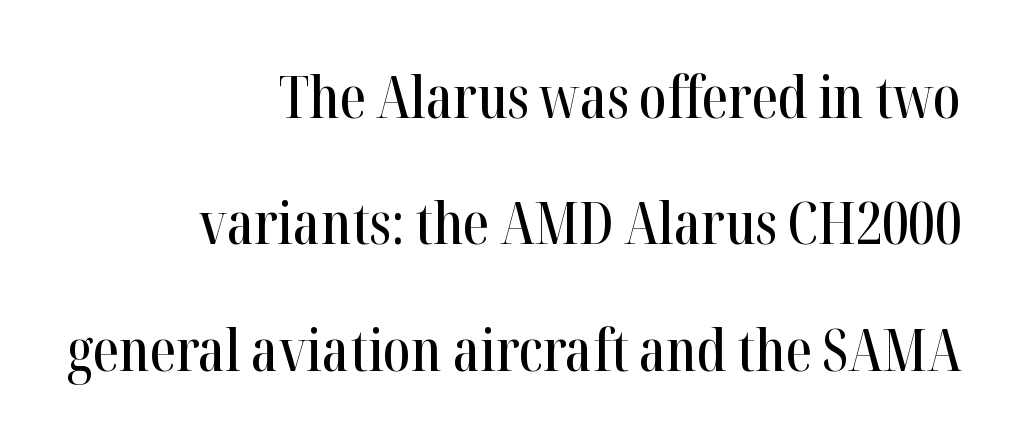
Q: Is the text italic (slanted)? A: No, it is upright.
Q: Is the typeface a serif or a sans-serif typeface? A: Serif.
Q: Is the text underlined? A: No.
Q: How is the paragraph aligned? A: Right-aligned.
Q: Is the spacing between letters normal or unusually wide? A: Normal.
Q: Is the spacing between lines tight, normal or loose? A: Loose.
Q: Width (condensed, normal, or wide)? A: Condensed.
Q: Stroke contrast? A: High.
Q: x-height? A: Medium.
Q: Monospaced? A: No.
